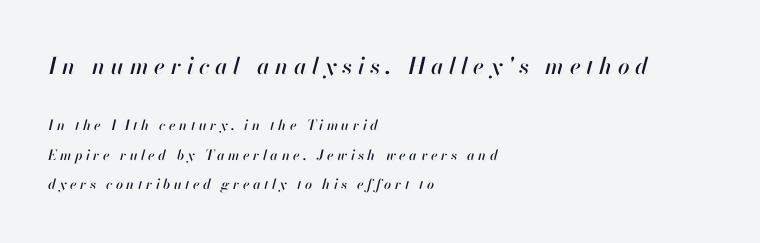
The composition opens big and finishes small. Honestly, the letter spacing is so wide it's the main thing you notice. Descenders hang freely into open space. Does the leading feel generous? Absolutely, it's lavish.
